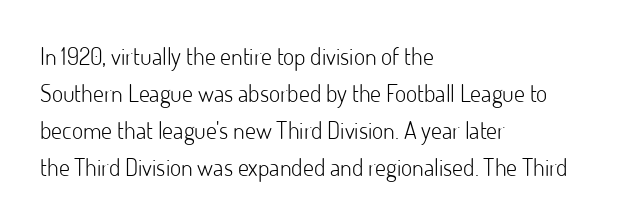
Vertical strokes here are truly vertical. Every row of glyphs begins at an identical x-position on the left. Between one letter and the next there's only the usual sliver of space. Only glyphs here, with clear space below each row.
